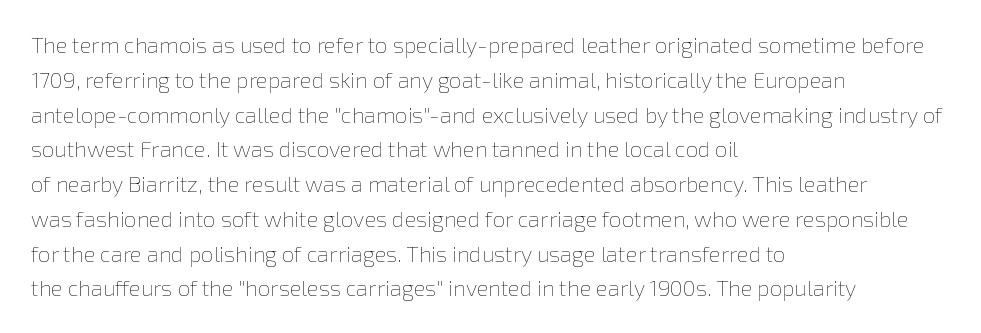
Q: Is the text bold? A: No.
Q: Is the text italic (slanted)? A: No, it is upright.
Q: Is the text underlined? A: No.
Q: How is the paragraph aligned? A: Left-aligned.
Q: Is the spacing between letters normal or unusually wide? A: Normal.
Q: Is the spacing between lines tight, normal or loose? A: Normal.
